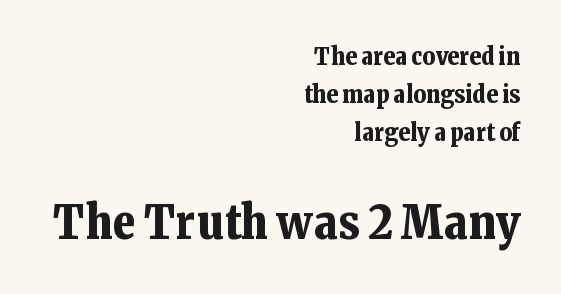
Q: Is the text bold? A: Yes.
Q: Is the text italic (slanted)? A: No, it is upright.
Q: Is the typeface a serif or a sans-serif typeface? A: Serif.
Q: Is the text underlined? A: No.
Q: How is the paragraph aligned? A: Right-aligned.
Q: Is the spacing between letters normal or unusually wide? A: Normal.
Q: Is the spacing between lines tight, normal or loose? A: Normal.
Q: Which block of text is set in a larger size, the first (top) or the second (bottom)? A: The second (bottom) one.
Q: Width (condensed, normal, or wide)? A: Normal.
Q: Stroke contrast? A: Low.
Q: x-height? A: Medium.
Q: Monospaced? A: No.
